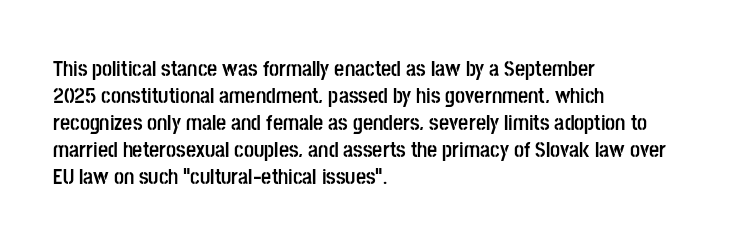
The image shows 22 px bold type, upright; set left-aligned, line spacing 1.23x, normal letter spacing, not underlined.
